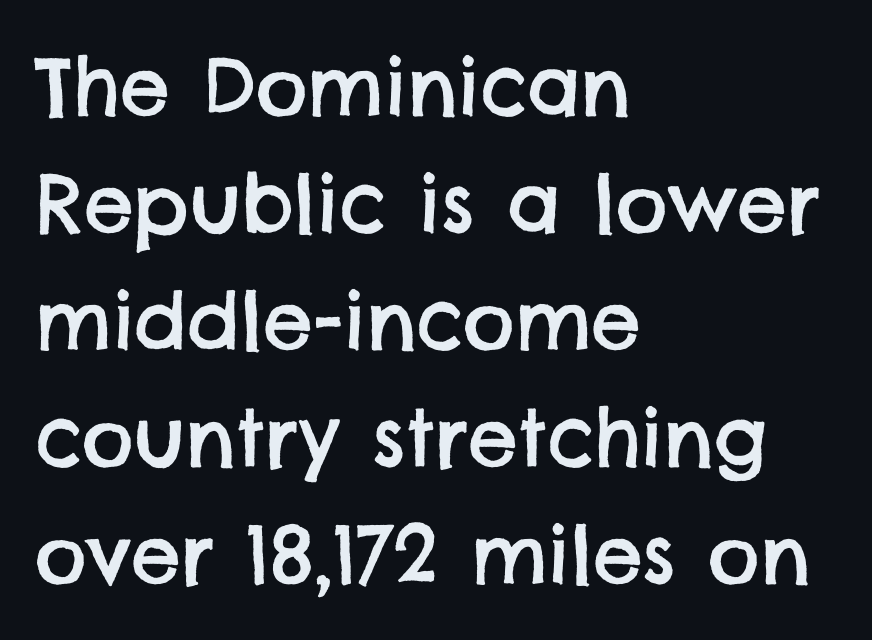
The image shows 79 px sans-serif type; set left-aligned, normal line spacing (1.48x), normal letter spacing, not underlined; low stroke contrast and a large x-height.
